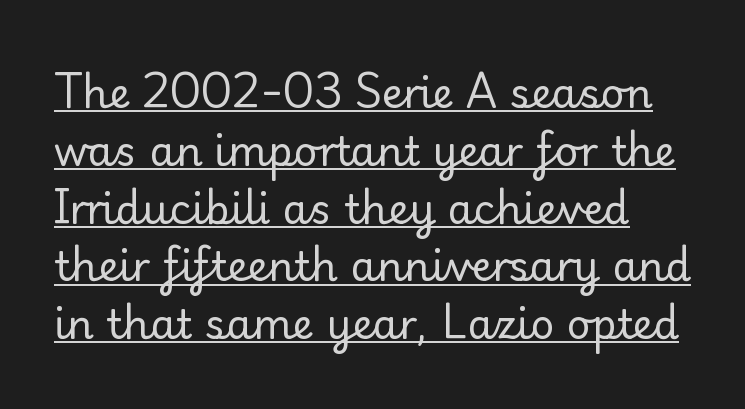
Q: Is the text bold? A: No.
Q: Is the text italic (slanted)? A: No, it is upright.
Q: Is the typeface a serif or a sans-serif typeface? A: Serif.
Q: Is the text underlined? A: Yes.
Q: Is the spacing between letters normal or unusually wide? A: Normal.
Q: Is the spacing between lines tight, normal or loose? A: Normal.
Q: Width (condensed, normal, or wide)? A: Normal.
Q: Stroke contrast? A: Low.
Q: x-height? A: Small.
Q: Monospaced? A: No.
